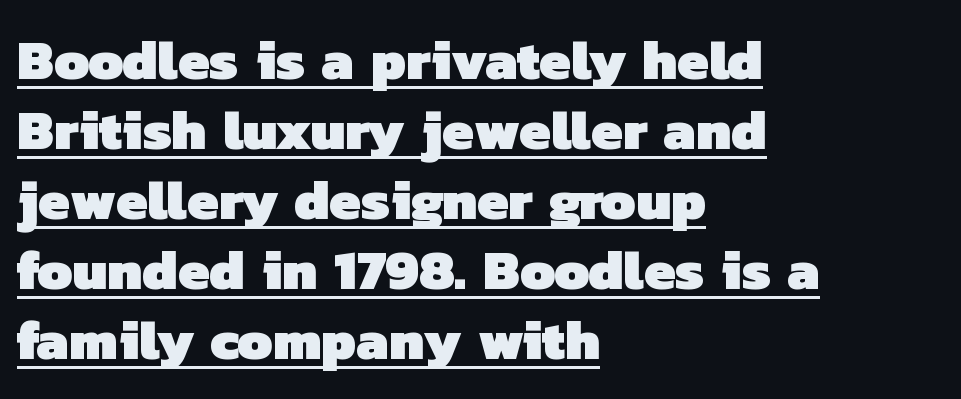
The image shows 56 px heavy sans-serif type; set left-aligned, normal line spacing (1.25x), normal letter spacing, underlined; low stroke contrast and a medium x-height.
